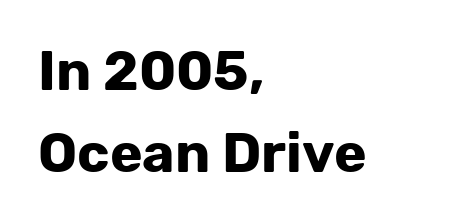
{"serif": "no", "italic": "no", "bold": "yes", "weight": "bold", "width": "normal", "stroke_contrast": "low", "x_height": "medium", "monospaced": "no", "underline": "no", "align": "left", "line_spacing": "normal", "line_spacing_ratio": 1.49, "letter_spacing": "normal", "letter_spacing_em": 0.0, "glyph_px": 55}
